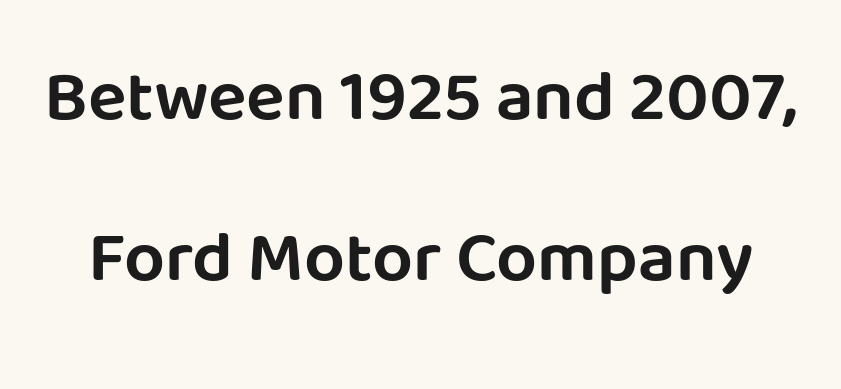
Q: Is the text italic (slanted)? A: No, it is upright.
Q: Is the typeface a serif or a sans-serif typeface? A: Sans-serif.
Q: Is the text underlined? A: No.
Q: Is the spacing between letters normal or unusually wide? A: Normal.
Q: Is the spacing between lines tight, normal or loose? A: Loose.
Q: Width (condensed, normal, or wide)? A: Normal.
Q: Stroke contrast? A: Low.
Q: x-height? A: Large.
Q: Monospaced? A: No.
